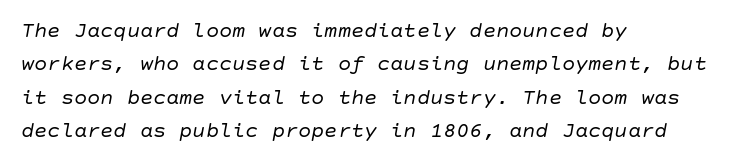
The image shows 22 px text type, italic (leaning right); set left-aligned, normal line spacing (1.52x), normal letter spacing, not underlined.
